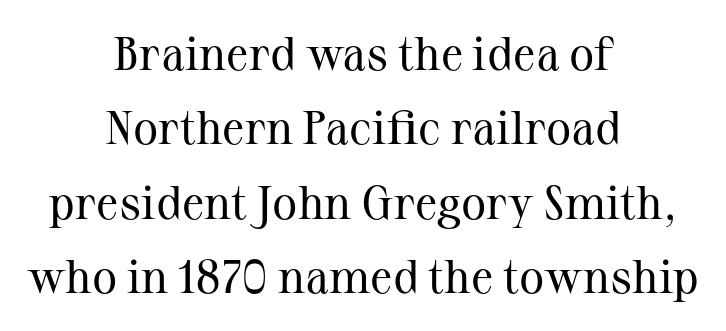
{"serif": "yes", "italic": "no", "bold": "no", "weight": "regular", "width": "normal", "stroke_contrast": "medium", "x_height": "medium", "monospaced": "no", "underline": "no", "align": "center", "line_spacing": "normal", "line_spacing_ratio": 1.58, "letter_spacing": "normal", "letter_spacing_em": 0.0, "glyph_px": 47}
